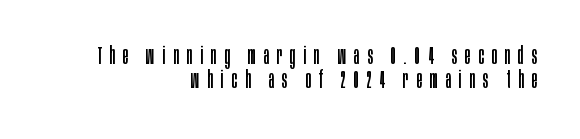
{"italic": "no", "bold": "no", "underline": "no", "align": "right", "line_spacing": "tight", "line_spacing_ratio": 1.02, "letter_spacing": "wide", "letter_spacing_em": 0.34, "glyph_px": 24}
